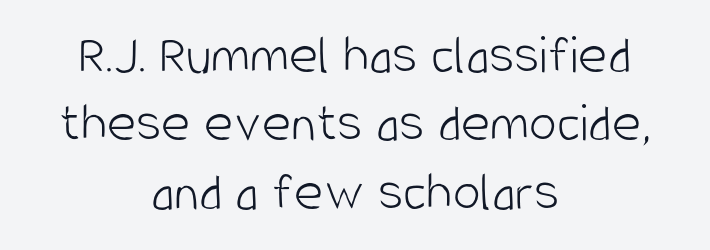
The image shows 56 px light, condensed sans-serif type, upright; set centered, line spacing 1.22x, normal letter spacing, not underlined; low stroke contrast and a large x-height.
